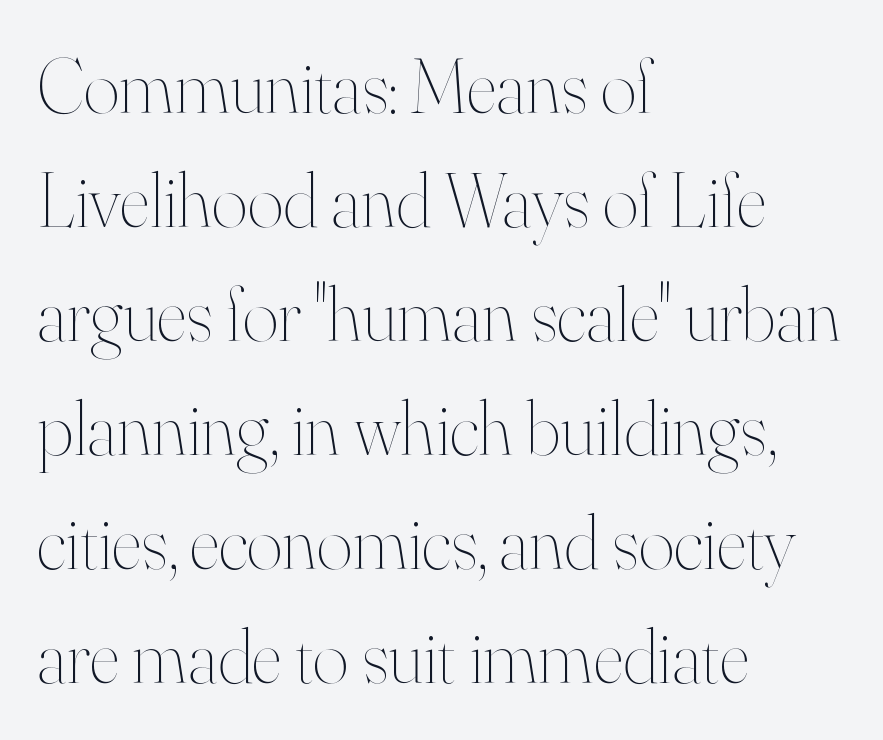
The image shows 77 px thin type, upright; set left-aligned, normal line spacing (1.48x), normal letter spacing, not underlined; high stroke contrast and a small x-height.
